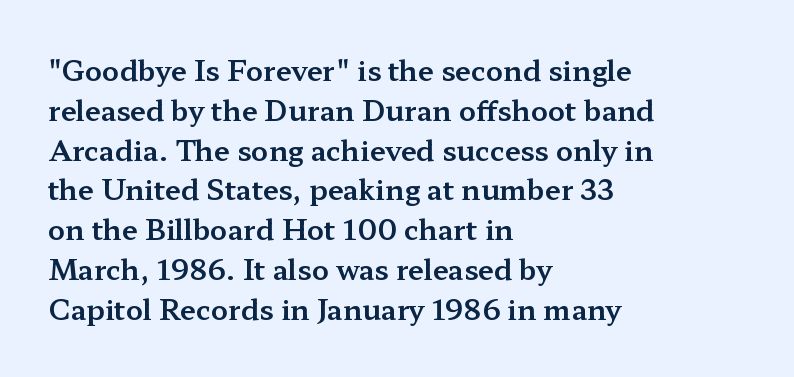
Q: Is the text italic (slanted)? A: No, it is upright.
Q: Is the typeface a serif or a sans-serif typeface? A: Serif.
Q: Is the text underlined? A: No.
Q: How is the paragraph aligned? A: Left-aligned.
Q: Is the spacing between letters normal or unusually wide? A: Normal.
Q: Is the spacing between lines tight, normal or loose? A: Normal.
Q: Width (condensed, normal, or wide)? A: Wide.
Q: Stroke contrast? A: Medium.
Q: x-height? A: Medium.
Q: Monospaced? A: No.
